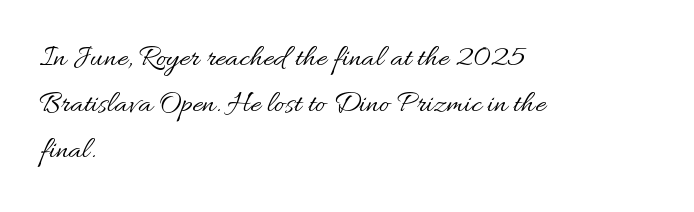
The words here are not underlined. Line beginnings align vertically; line endings do not. Regular leading. The passage shown is not bold in any degree. This sample has the flowing, uneven cadence of proportional lettering.
